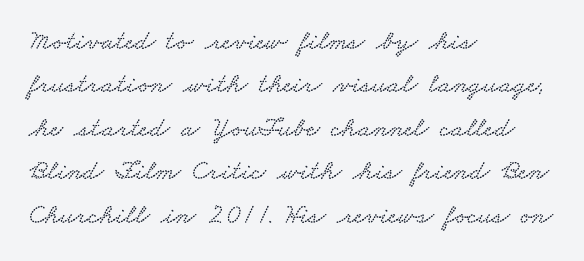
Q: Is the typeface a serif or a sans-serif typeface? A: Serif.
Q: Is the text underlined? A: No.
Q: How is the paragraph aligned? A: Left-aligned.
Q: Is the spacing between letters normal or unusually wide? A: Normal.
Q: Is the spacing between lines tight, normal or loose? A: Normal.
Q: Width (condensed, normal, or wide)? A: Wide.
Q: Stroke contrast? A: Low.
Q: x-height? A: Small.
Q: Monospaced? A: No.
